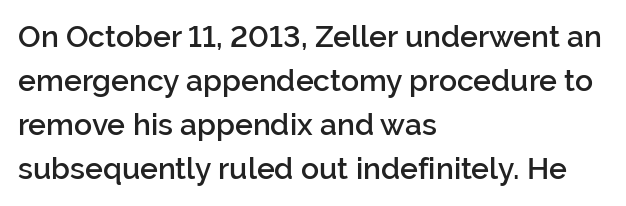
Q: Is the text bold? A: Semi-bold.
Q: Is the text italic (slanted)? A: No, it is upright.
Q: Is the typeface a serif or a sans-serif typeface? A: Sans-serif.
Q: Is the text underlined? A: No.
Q: How is the paragraph aligned? A: Left-aligned.
Q: Is the spacing between letters normal or unusually wide? A: Normal.
Q: Is the spacing between lines tight, normal or loose? A: Normal.
Q: Width (condensed, normal, or wide)? A: Normal.
Q: Stroke contrast? A: Low.
Q: x-height? A: Medium.
Q: Monospaced? A: No.
